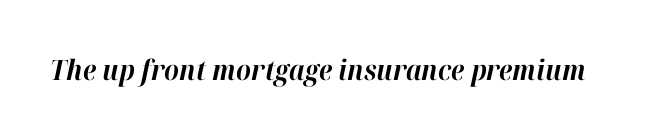
{"italic": "yes", "lean": "right", "slant_degrees": 12, "bold": "yes", "weight": "bold", "width": "normal", "stroke_contrast": "high", "x_height": "medium", "monospaced": "no", "underline": "no", "letter_spacing": "normal", "letter_spacing_em": 0.0, "glyph_px": 28}
